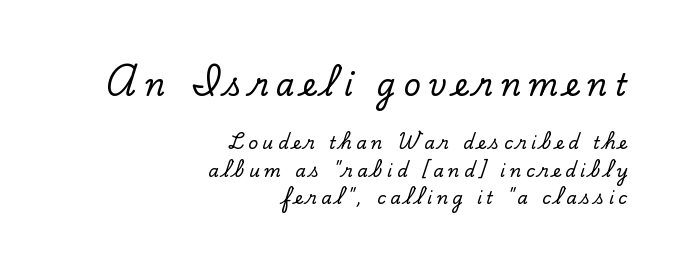
{"serif": "yes", "width": "normal", "stroke_contrast": "low", "x_height": "small", "monospaced": "no", "underline": "no", "align": "right", "line_spacing": "normal", "line_spacing_ratio": 1.61, "letter_spacing": "wide", "letter_spacing_em": 0.26, "larger_block": "first", "size_ratio": 1.76, "glyph_px": 30}
